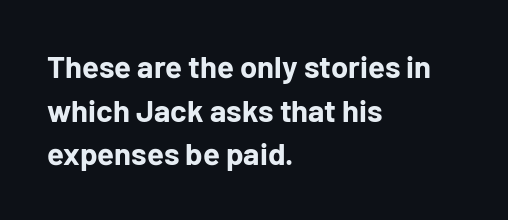
The image shows 31 px bold sans-serif type, upright; set left-aligned, normal line spacing (1.41x), normal letter spacing, not underlined; low stroke contrast and a medium x-height.
